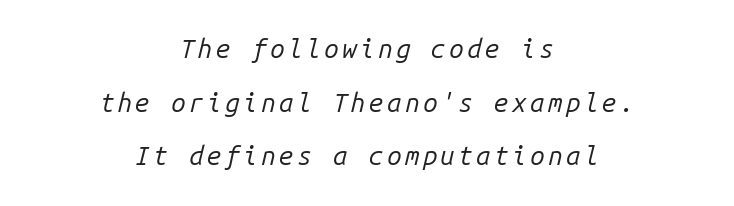
In terms of posture, this sample is oblique. Stem width sits at or under what a default text font uses. The space beneath each line is pristine and unruled. Rows of type keep a wide berth in the vertical direction. Short and long lines alike share a common midpoint.
